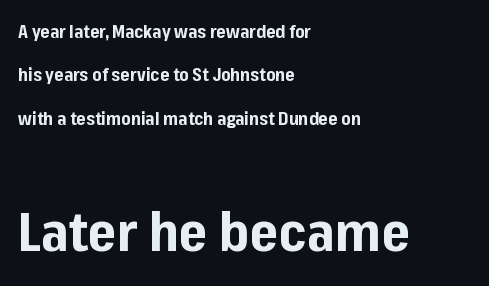
{"serif": "no", "italic": "no", "bold": "yes", "weight": "bold", "width": "normal", "stroke_contrast": "low", "x_height": "medium", "monospaced": "no", "underline": "no", "align": "left", "line_spacing": "loose", "line_spacing_ratio": 2.41, "letter_spacing": "normal", "letter_spacing_em": 0.0, "larger_block": "second", "size_ratio": 3.06, "glyph_px": 55}
